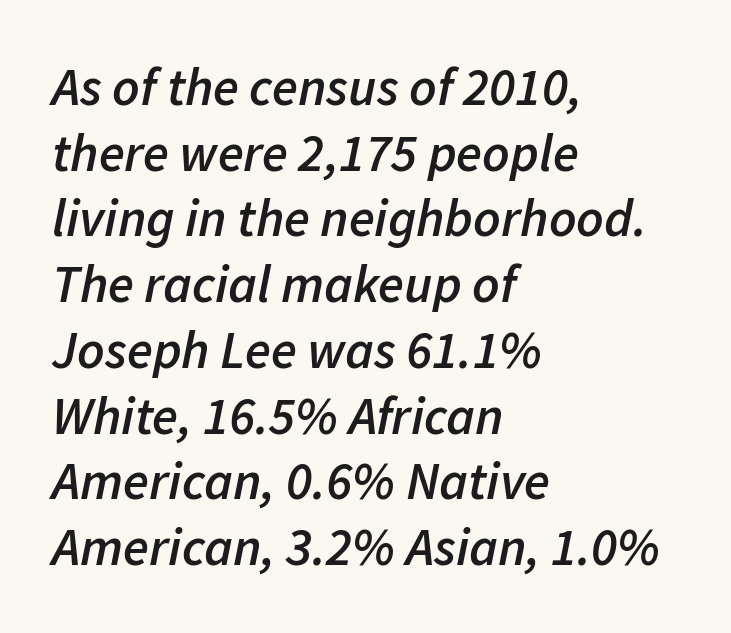
{"italic": "yes", "lean": "right", "slant_degrees": 11, "bold": "semi", "weight": "semibold", "width": "normal", "stroke_contrast": "low", "x_height": "medium", "monospaced": "no", "underline": "no", "align": "left", "line_spacing_ratio": 1.24, "letter_spacing": "normal", "letter_spacing_em": 0.0, "glyph_px": 53}
